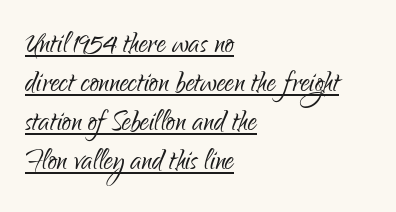
Q: Is the text bold? A: No.
Q: Is the text italic (slanted)? A: Yes.
Q: Is the typeface a serif or a sans-serif typeface? A: Sans-serif.
Q: Is the text underlined? A: Yes.
Q: How is the paragraph aligned? A: Left-aligned.
Q: Is the spacing between letters normal or unusually wide? A: Normal.
Q: Is the spacing between lines tight, normal or loose? A: Tight.
Q: Width (condensed, normal, or wide)? A: Condensed.
Q: Stroke contrast? A: Low.
Q: x-height? A: Small.
Q: Monospaced? A: No.
